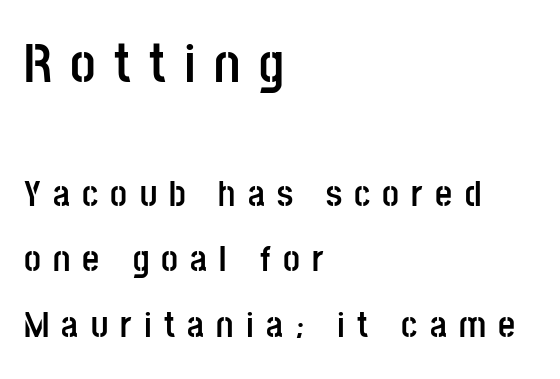
Caption: bold face, heavy strokes. Bigger letters appear in the top chunk; the bottom chunk is reduced. Layout note: lines flush left. In terms of letterspacing, this is a distinctly airy, spread setting. Quick note: not italic, upright.
